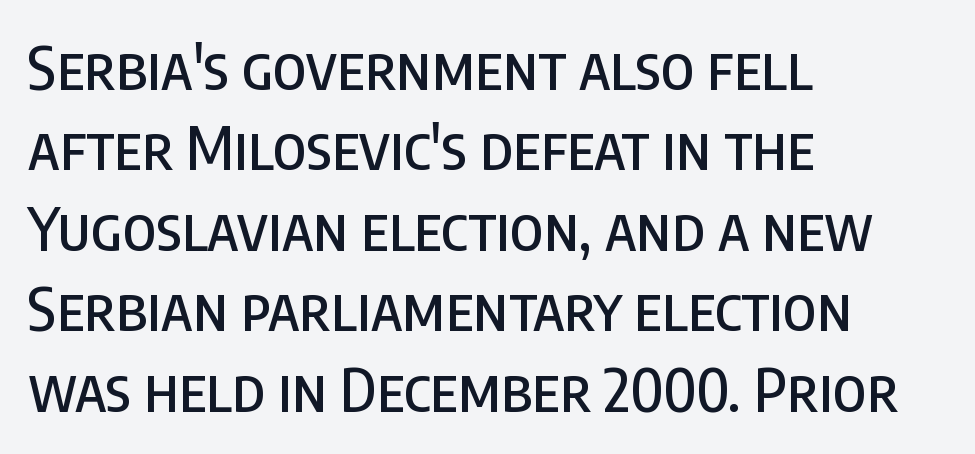
Q: Is the text italic (slanted)? A: No, it is upright.
Q: Is the typeface a serif or a sans-serif typeface? A: Sans-serif.
Q: Is the text underlined? A: No.
Q: How is the paragraph aligned? A: Left-aligned.
Q: Is the spacing between letters normal or unusually wide? A: Normal.
Q: Is the spacing between lines tight, normal or loose? A: Normal.
Q: Width (condensed, normal, or wide)? A: Condensed.
Q: Stroke contrast? A: Low.
Q: x-height? A: Large.
Q: Monospaced? A: No.
